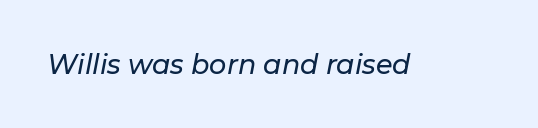
This sample uses plain, unmodified letter spacing. Has an underline been added? It has not. The letters are slanted; this is an italic face.
